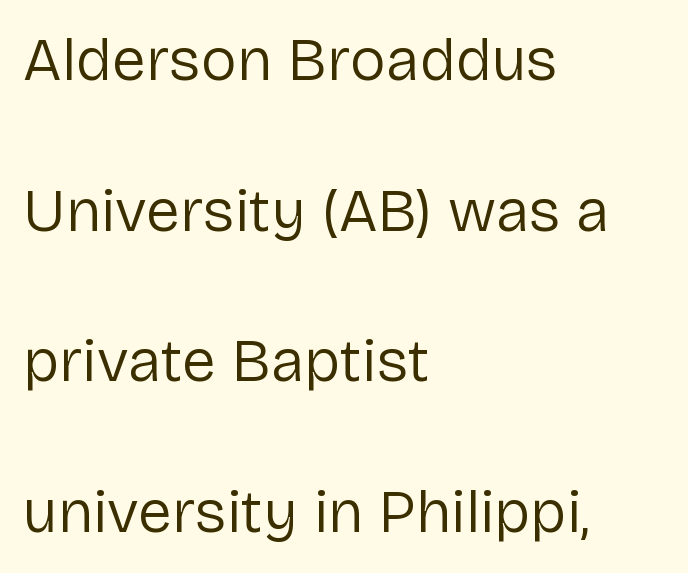
Font category for this specimen: sans-serif. Casual observation: everything's shoved over to the left. Stems here are at most as thick as an everyday book face. Beneath every word, the page is bare. Note the varied advance widths — an 'i' is clearly narrower than an 'm'.
